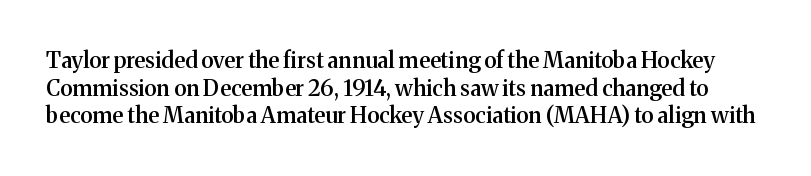
{"italic": "no", "bold": "semi", "underline": "no", "line_spacing": "normal", "line_spacing_ratio": 1.26, "letter_spacing": "normal", "letter_spacing_em": 0.0, "glyph_px": 22}
